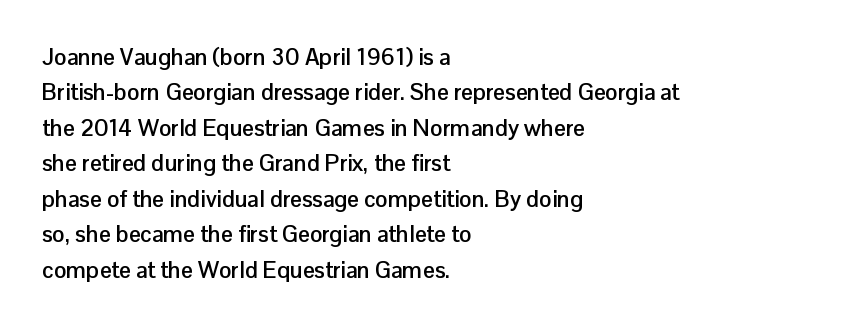
The image shows 23 px bold type, upright; set left-aligned, normal line spacing (1.54x), normal letter spacing, not underlined.
